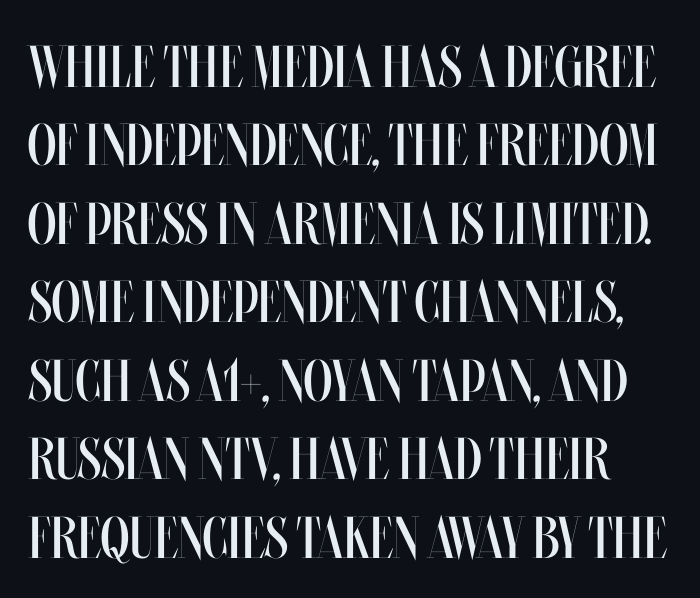
{"italic": "no", "bold": "no", "weight": "regular", "width": "condensed", "stroke_contrast": "medium", "x_height": "large", "monospaced": "no", "underline": "no", "line_spacing": "normal", "line_spacing_ratio": 1.33, "letter_spacing": "normal", "letter_spacing_em": 0.0, "glyph_px": 59}
